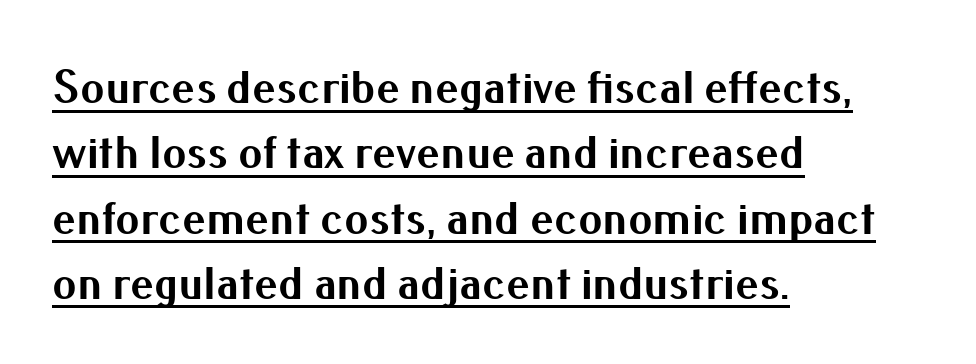
The image shows 48 px bold sans-serif type, upright; set left-aligned, normal line spacing (1.36x), normal letter spacing, underlined; medium stroke contrast and a small x-height.
